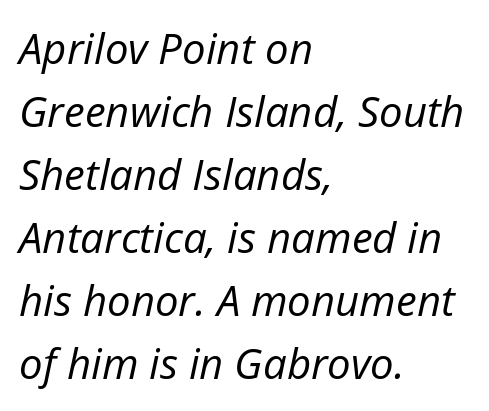
{"italic": "yes", "lean": "right", "slant_degrees": 12, "bold": "no", "weight": "regular", "width": "normal", "stroke_contrast": "low", "x_height": "medium", "monospaced": "no", "underline": "no", "align": "left", "line_spacing": "normal", "line_spacing_ratio": 1.5, "letter_spacing": "normal", "letter_spacing_em": 0.0, "glyph_px": 42}
